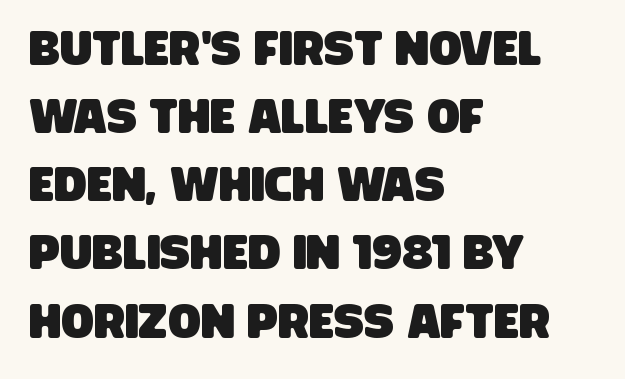
Here the glyphs are tracked normally, forming tight word shapes. If you measured baseline to baseline, you'd find a middling distance. The letters advance in unequal steps, a hallmark of proportional type. Examine the stroke ends and you'll find no serifs. Alignment: flush left.
